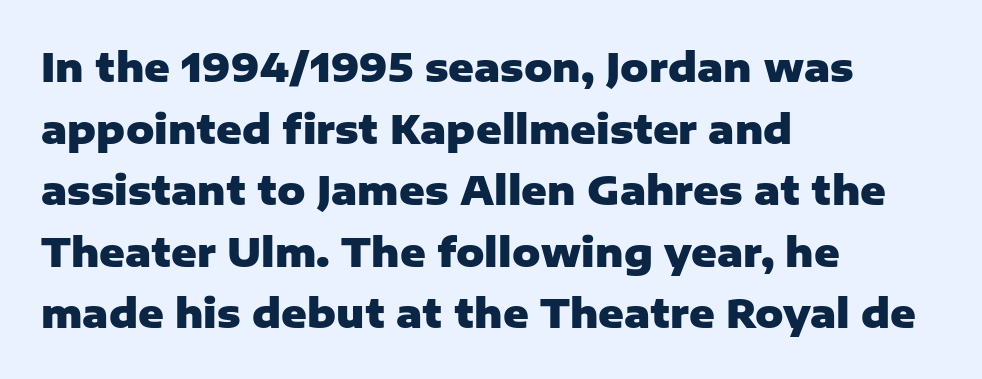
No feet cap the strokes, marking this as sans-serif type. The letters stand upright; this is a roman face. The face used here is proportionally spaced, like ordinary book or web type. What's the leading like? Ordinary, nothing unusual. These lines stack with their left ends in a neat column. Set as a true bold cut, around the 700 mark.
